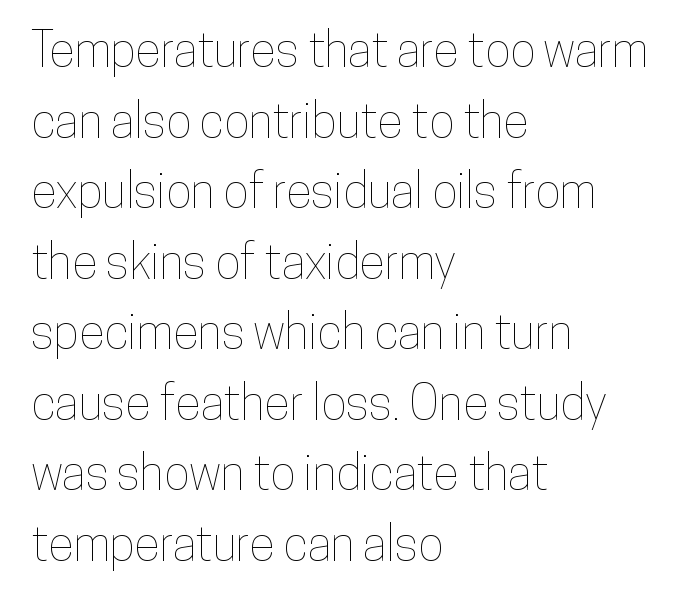
Q: Is the text italic (slanted)? A: No, it is upright.
Q: Is the text underlined? A: No.
Q: How is the paragraph aligned? A: Left-aligned.
Q: Is the spacing between letters normal or unusually wide? A: Normal.
Q: Is the spacing between lines tight, normal or loose? A: Normal.
Q: Width (condensed, normal, or wide)? A: Condensed.
Q: Stroke contrast? A: Low.
Q: x-height? A: Medium.
Q: Monospaced? A: No.
